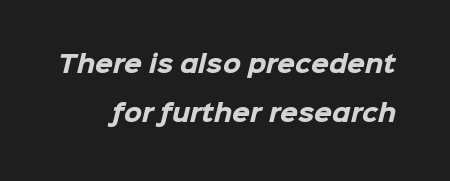
Q: Is the text bold? A: Yes.
Q: Is the text underlined? A: No.
Q: Is the spacing between letters normal or unusually wide? A: Normal.
Q: Is the spacing between lines tight, normal or loose? A: Loose.
